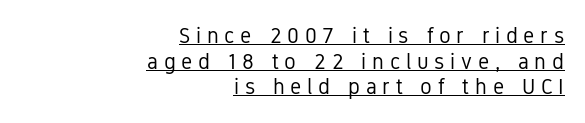
Q: Is the text bold? A: No.
Q: Is the text italic (slanted)? A: No, it is upright.
Q: Is the text underlined? A: Yes.
Q: How is the paragraph aligned? A: Right-aligned.
Q: Is the spacing between letters normal or unusually wide? A: Unusually wide.
